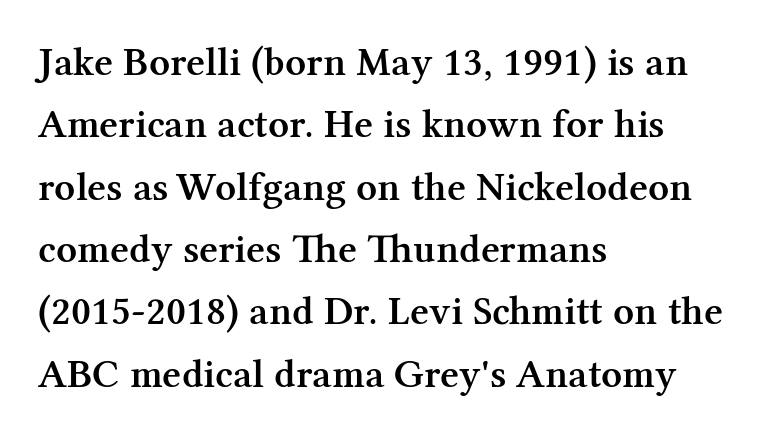
Characters remain perfectly vertical along every line. How heavy is the stroke? Medium-heavy — a semibold, shy of bold. Horizontally, the lines are justified to the leading edge only. Stroke terminals: seriffed.
